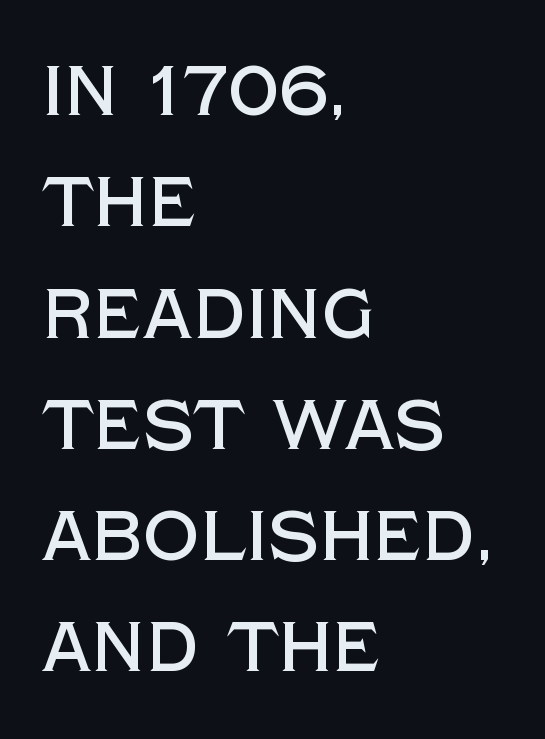
Q: Is the text italic (slanted)? A: No, it is upright.
Q: Is the typeface a serif or a sans-serif typeface? A: Sans-serif.
Q: Is the text underlined? A: No.
Q: How is the paragraph aligned? A: Left-aligned.
Q: Is the spacing between letters normal or unusually wide? A: Normal.
Q: Is the spacing between lines tight, normal or loose? A: Normal.
Q: Width (condensed, normal, or wide)? A: Normal.
Q: x-height? A: Large.
Q: Monospaced? A: No.
